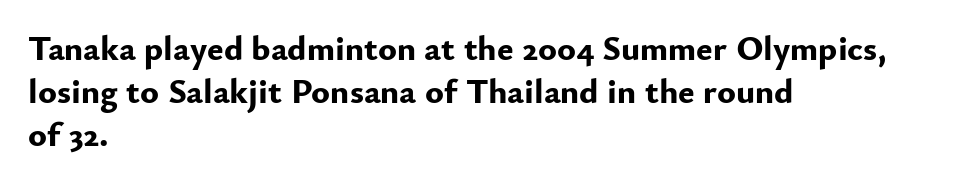
The image shows 35 px bold sans-serif type, upright; set left-aligned, line spacing 1.23x, normal letter spacing, not underlined; low stroke contrast and a small x-height.
